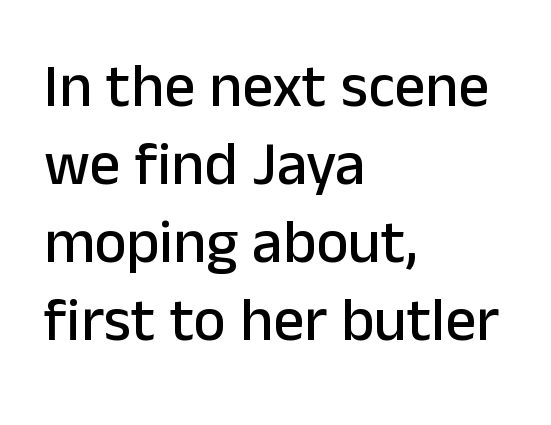
Q: Is the text italic (slanted)? A: No, it is upright.
Q: Is the typeface a serif or a sans-serif typeface? A: Sans-serif.
Q: Is the text underlined? A: No.
Q: How is the paragraph aligned? A: Left-aligned.
Q: Is the spacing between letters normal or unusually wide? A: Normal.
Q: Is the spacing between lines tight, normal or loose? A: Normal.
Q: Width (condensed, normal, or wide)? A: Normal.
Q: Stroke contrast? A: Low.
Q: x-height? A: Medium.
Q: Monospaced? A: No.
